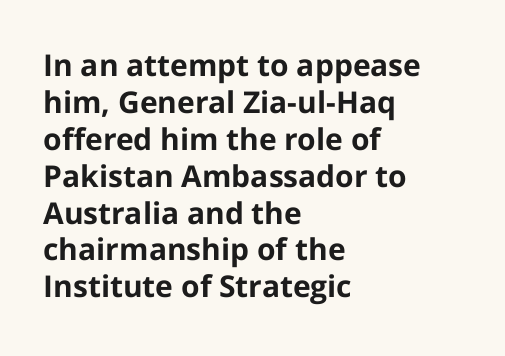
Nothing unusual about the tracking: characters are spaced as the font intends. Nobody drew a line under any word here. Summary of weight: heavy, a full bold. Upright lettering throughout. Serif or sans? Sans — the stroke terminals are bare. Typeset ragged right — the left edge is the straight one.
